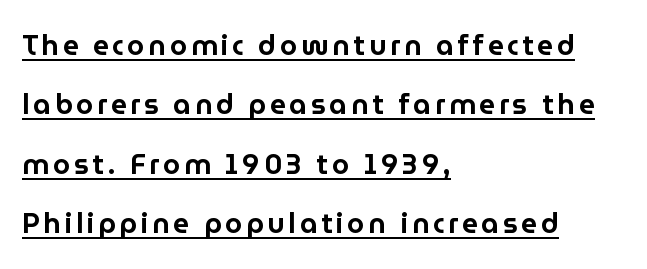
{"serif": "no", "italic": "no", "width": "normal", "stroke_contrast": "low", "x_height": "medium", "monospaced": "no", "underline": "yes", "align": "left", "line_spacing": "loose", "line_spacing_ratio": 2.12, "glyph_px": 28}
